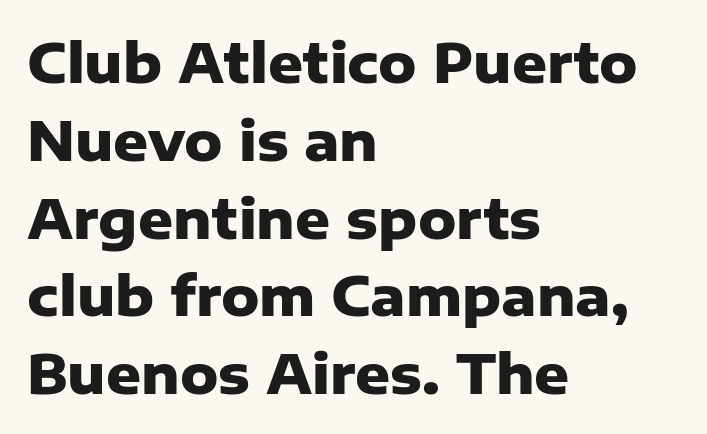
Q: Is the text bold? A: Yes.
Q: Is the text italic (slanted)? A: No, it is upright.
Q: Is the typeface a serif or a sans-serif typeface? A: Sans-serif.
Q: Is the text underlined? A: No.
Q: How is the paragraph aligned? A: Left-aligned.
Q: Is the spacing between letters normal or unusually wide? A: Normal.
Q: Is the spacing between lines tight, normal or loose? A: Normal.
Q: Width (condensed, normal, or wide)? A: Normal.
Q: Stroke contrast? A: Low.
Q: x-height? A: Medium.
Q: Monospaced? A: No.
